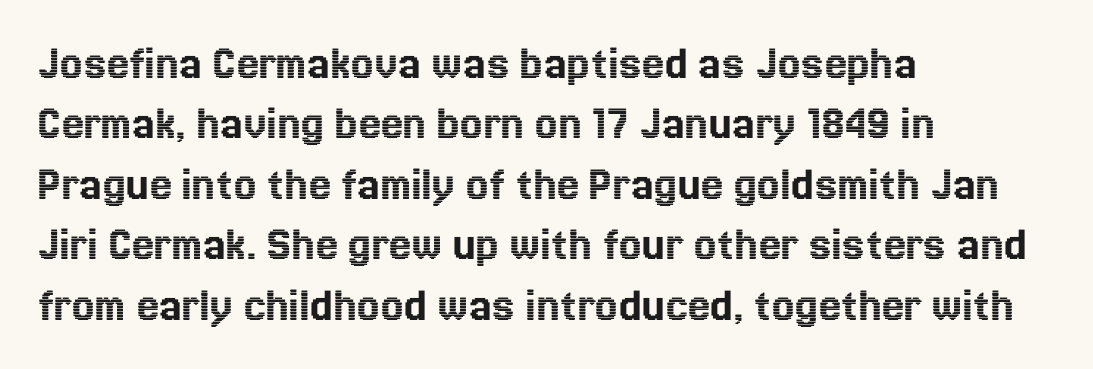
The image shows 50 px text type, upright; set left-aligned, line spacing 1.21x, normal letter spacing, not underlined; a medium x-height.
